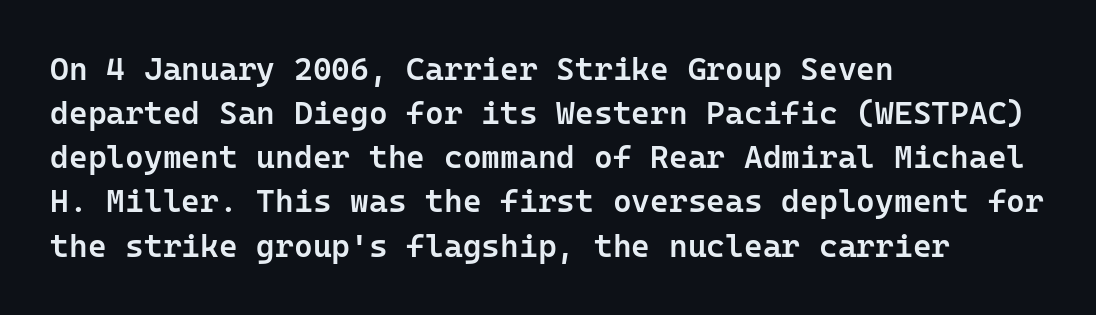
Q: Is the text bold? A: Semi-bold.
Q: Is the text italic (slanted)? A: No, it is upright.
Q: Is the typeface a serif or a sans-serif typeface? A: Sans-serif.
Q: Is the text underlined? A: No.
Q: How is the paragraph aligned? A: Left-aligned.
Q: Is the spacing between letters normal or unusually wide? A: Normal.
Q: Is the spacing between lines tight, normal or loose? A: Normal.
Q: Width (condensed, normal, or wide)? A: Normal.
Q: Stroke contrast? A: Low.
Q: x-height? A: Medium.
